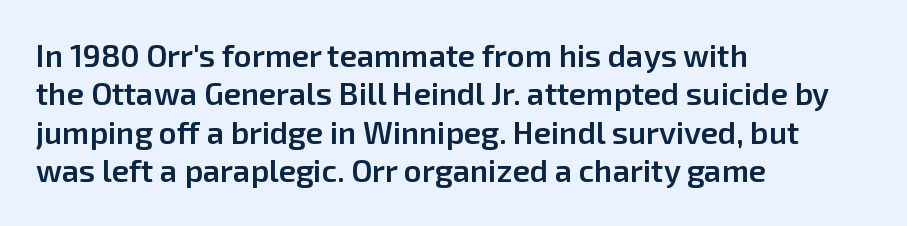
The lines in this sample share a left origin and differ only in where they stop. You could not count columns in this text — the font is proportionally spaced. The text was rendered using a sans face with plain stroke endings. Vertical strokes here are truly vertical.
